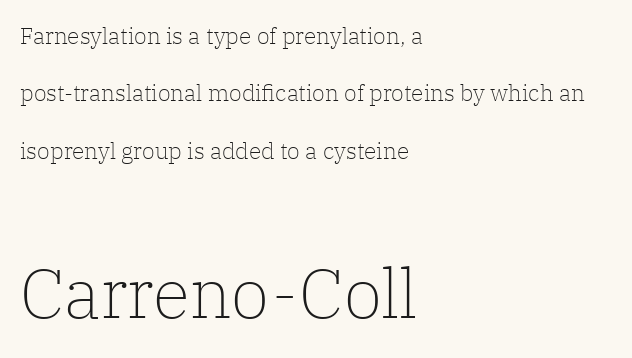
Q: Is the text bold? A: No.
Q: Is the text italic (slanted)? A: No, it is upright.
Q: Is the typeface a serif or a sans-serif typeface? A: Serif.
Q: Is the text underlined? A: No.
Q: How is the paragraph aligned? A: Left-aligned.
Q: Is the spacing between letters normal or unusually wide? A: Normal.
Q: Is the spacing between lines tight, normal or loose? A: Loose.
Q: Which block of text is set in a larger size, the first (top) or the second (bottom)? A: The second (bottom) one.
Q: Width (condensed, normal, or wide)? A: Normal.
Q: Stroke contrast? A: Low.
Q: x-height? A: Medium.
Q: Monospaced? A: No.
